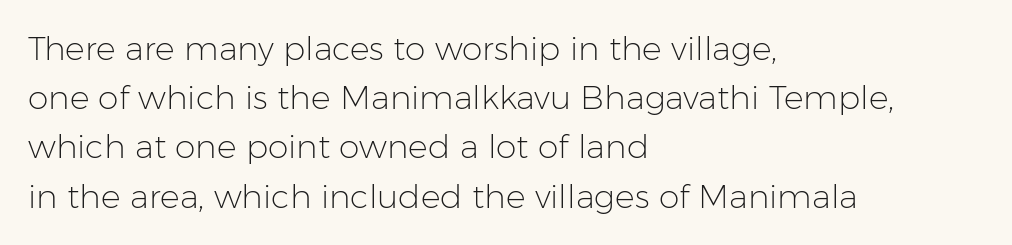
{"serif": "no", "italic": "no", "bold": "no", "weight": "light", "width": "normal", "stroke_contrast": "low", "x_height": "medium", "monospaced": "no", "underline": "no", "align": "left", "line_spacing": "normal", "line_spacing_ratio": 1.49, "letter_spacing": "normal", "letter_spacing_em": 0.0, "glyph_px": 33}
